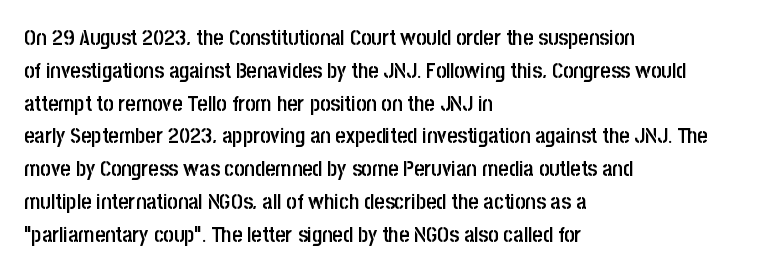
{"italic": "no", "bold": "semi", "underline": "no", "align": "left", "line_spacing": "normal", "line_spacing_ratio": 1.49, "letter_spacing": "normal", "letter_spacing_em": 0.0, "glyph_px": 22}
